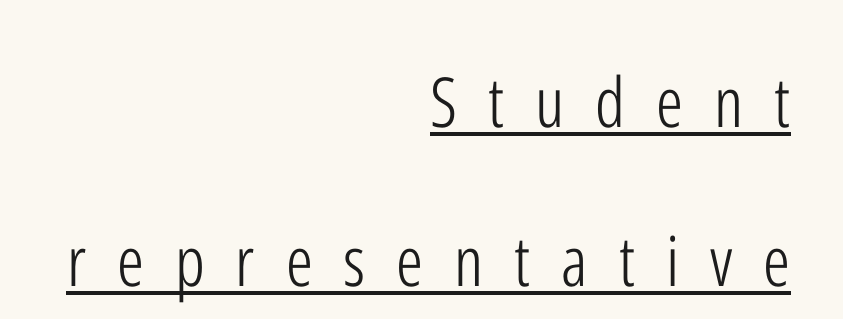
Look at the bottom of the vertical strokes: they stop flat, with no serifs. Is this a fixed-width face? No — the glyphs have proportional, varying widths. Like a heading marked for emphasis, these lines bear an underscore. Short and long lines alike share a common ending point at right. Inter-character spacing is expanded well beyond the font's built-in metrics. This sample uses an upright cut, with every glyph sitting square on the baseline.
